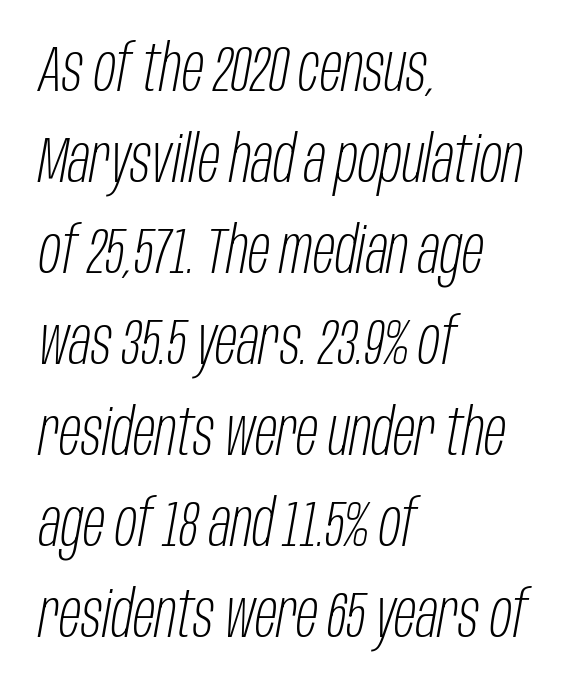
{"italic": "yes", "lean": "right", "slant_degrees": 10, "bold": "no", "weight": "light", "width": "condensed", "stroke_contrast": "low", "x_height": "large", "monospaced": "no", "underline": "no", "align": "left", "line_spacing": "normal", "line_spacing_ratio": 1.4, "letter_spacing": "normal", "letter_spacing_em": 0.0, "glyph_px": 65}
